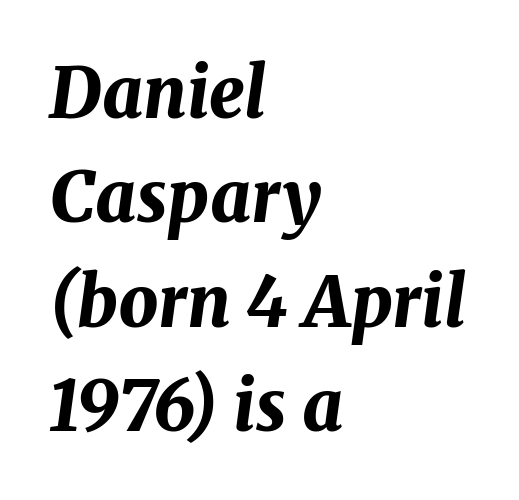
The image shows 70 px bold type, italic (leaning right); set left-aligned, normal line spacing (1.49x), normal letter spacing, not underlined; medium stroke contrast and a medium x-height.
